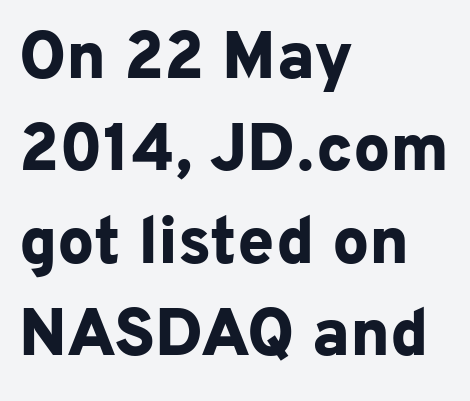
The image shows 66 px bold sans-serif type, upright; set left-aligned, normal line spacing (1.4x), normal letter spacing, not underlined; low stroke contrast and a medium x-height.
